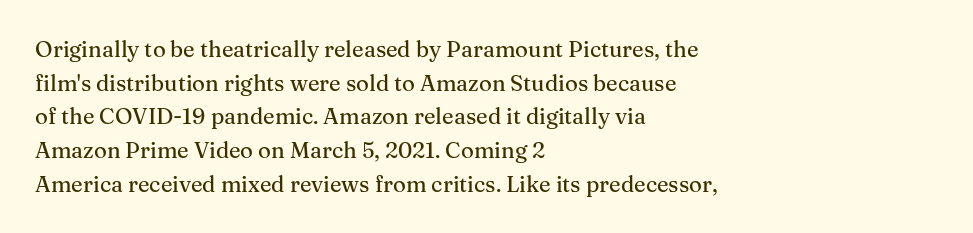
One glance says typical: line gaps are just what's usual. The letters stand upright; this is a roman face. The gap between lines stays unmarked. These lines keep a tight, regular rhythm from letter to letter. Casual observation: everything's shoved over to the left.
